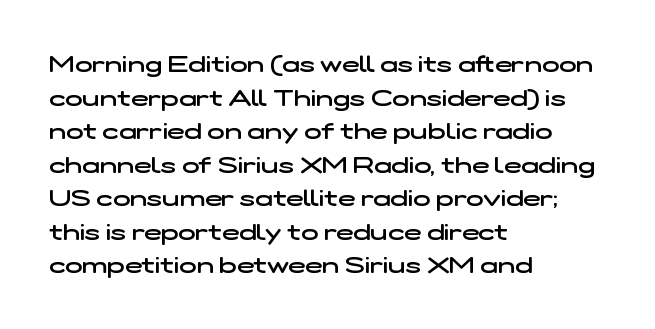
The image shows 23 px text type; set left-aligned, normal line spacing (1.46x), normal letter spacing, not underlined.
